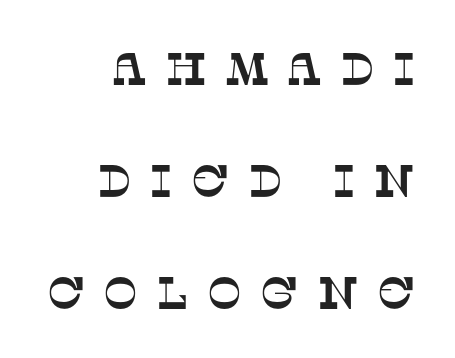
{"serif": "yes", "width": "normal", "stroke_contrast": "low", "x_height": "large", "monospaced": "no", "underline": "no", "align": "right", "line_spacing": "loose", "line_spacing_ratio": 2.43, "letter_spacing": "wide", "letter_spacing_em": 0.39, "glyph_px": 46}
